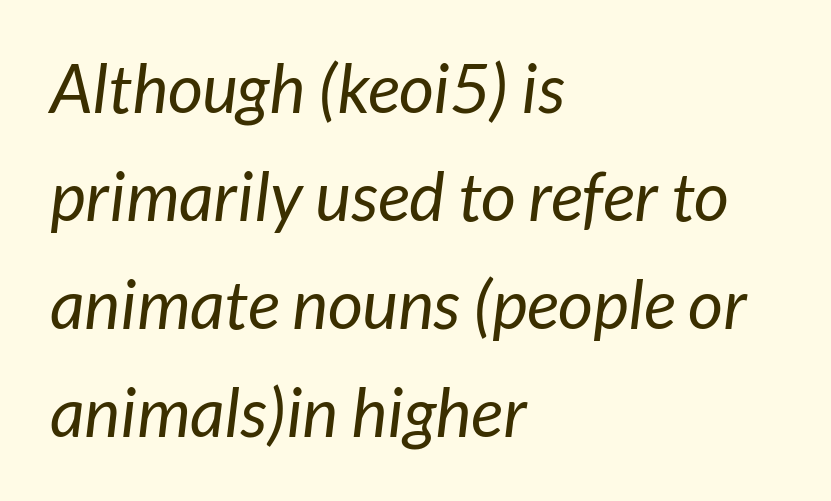
{"serif": "no", "bold": "no", "weight": "regular", "width": "normal", "stroke_contrast": "low", "x_height": "medium", "monospaced": "no", "underline": "no", "align": "left", "line_spacing": "normal", "line_spacing_ratio": 1.59, "letter_spacing": "normal", "letter_spacing_em": 0.0, "glyph_px": 68}
